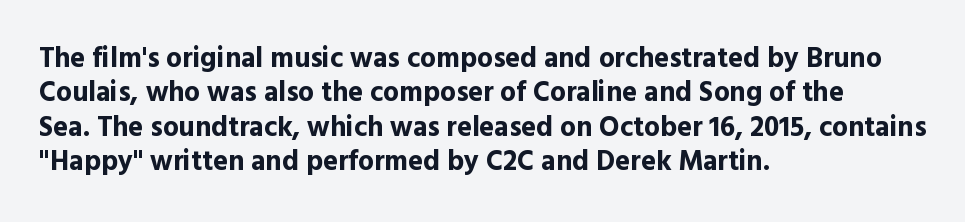
Q: Is the text bold? A: Yes.
Q: Is the text italic (slanted)? A: No, it is upright.
Q: Is the typeface a serif or a sans-serif typeface? A: Sans-serif.
Q: Is the text underlined? A: No.
Q: How is the paragraph aligned? A: Left-aligned.
Q: Is the spacing between letters normal or unusually wide? A: Normal.
Q: Width (condensed, normal, or wide)? A: Normal.
Q: x-height? A: Medium.
Q: Monospaced? A: No.
